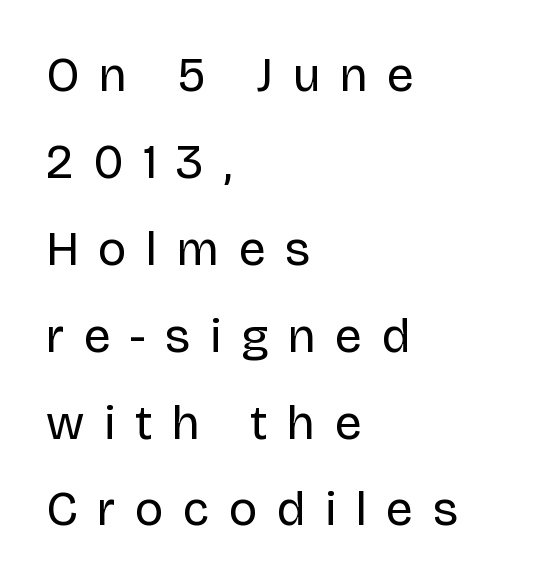
Q: Is the text bold? A: No.
Q: Is the text italic (slanted)? A: No, it is upright.
Q: Is the typeface a serif or a sans-serif typeface? A: Sans-serif.
Q: Is the text underlined? A: No.
Q: How is the paragraph aligned? A: Left-aligned.
Q: Is the spacing between letters normal or unusually wide? A: Unusually wide.
Q: Width (condensed, normal, or wide)? A: Normal.
Q: Stroke contrast? A: Low.
Q: x-height? A: Large.
Q: Monospaced? A: No.
